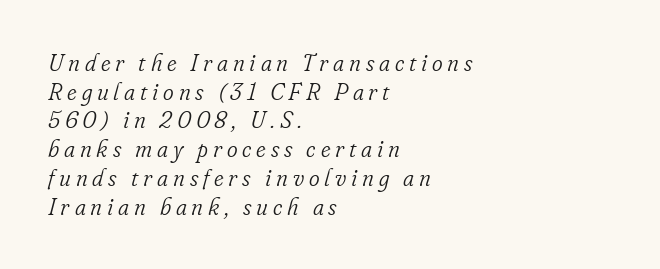
The image shows 23 px text type, italic (leaning right); set left-aligned, normal line spacing (1.25x), unusually wide letter spacing (+0.21 em), not underlined.
